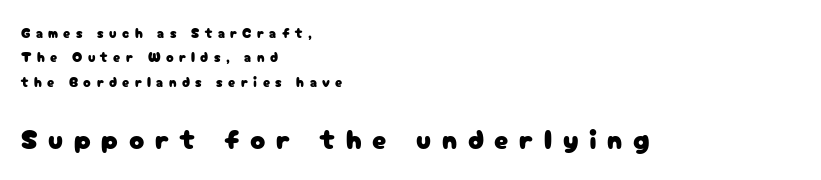
{"serif": "no", "italic": "no", "width": "normal", "stroke_contrast": "low", "x_height": "medium", "monospaced": "no", "underline": "no", "align": "left", "line_spacing_ratio": 1.74, "letter_spacing": "wide", "letter_spacing_em": 0.38, "larger_block": "second", "size_ratio": 2.0, "glyph_px": 28}
